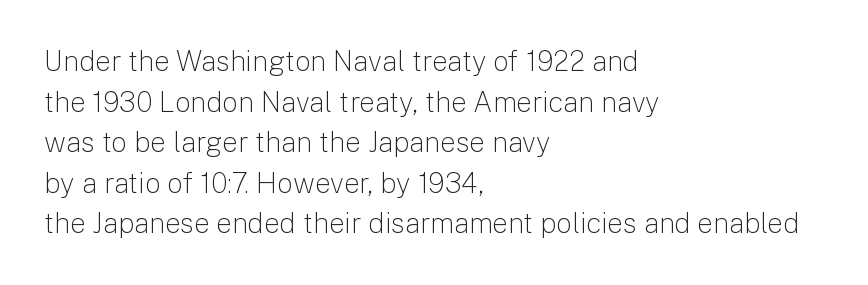
Bare-footed words on every line. You could not count columns in this text — the font is proportionally spaced. Which margin do the lines hug? The left one — the right edge is uneven. Ink coverage per letter is moderate at most.
